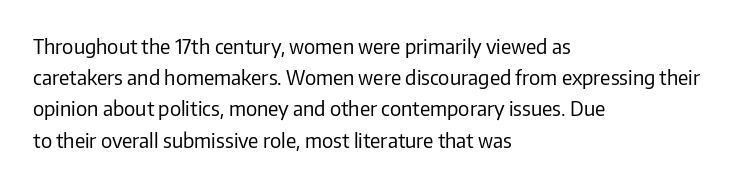
{"italic": "no", "bold": "no", "underline": "no", "align": "left", "line_spacing": "normal", "line_spacing_ratio": 1.56, "letter_spacing": "normal", "letter_spacing_em": 0.0, "glyph_px": 20}
